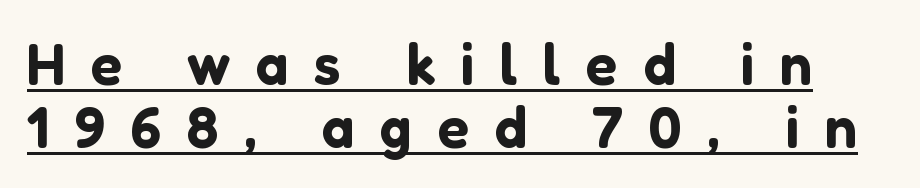
Nope, no serifs anywhere on these letters. Honestly, the letter spacing is so wide it's the main thing you notice. Notice how a bar underscores the lettering throughout. Does the leading feel generous? Not at all — it's pinched. This is roman type, the default non-slanted kind. Looks like regular typesetting: each glyph gets only the width it needs.
